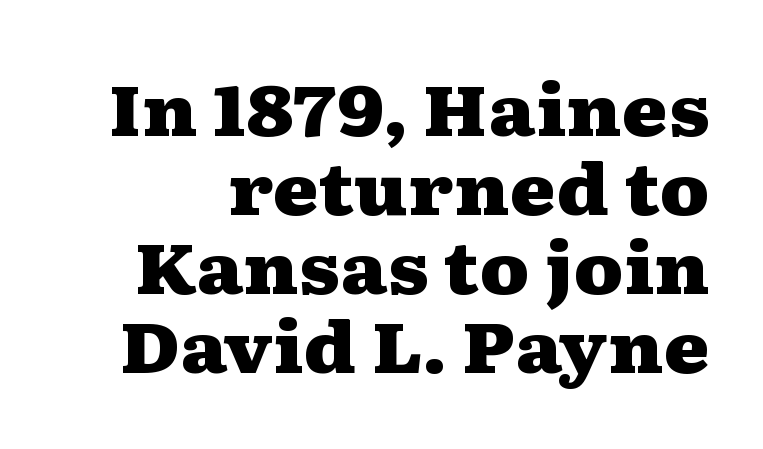
Q: Is the text bold? A: Yes.
Q: Is the text italic (slanted)? A: No, it is upright.
Q: Is the typeface a serif or a sans-serif typeface? A: Serif.
Q: Is the text underlined? A: No.
Q: Is the spacing between letters normal or unusually wide? A: Normal.
Q: Is the spacing between lines tight, normal or loose? A: Tight.
Q: Width (condensed, normal, or wide)? A: Wide.
Q: Stroke contrast? A: Medium.
Q: x-height? A: Medium.
Q: Monospaced? A: No.
